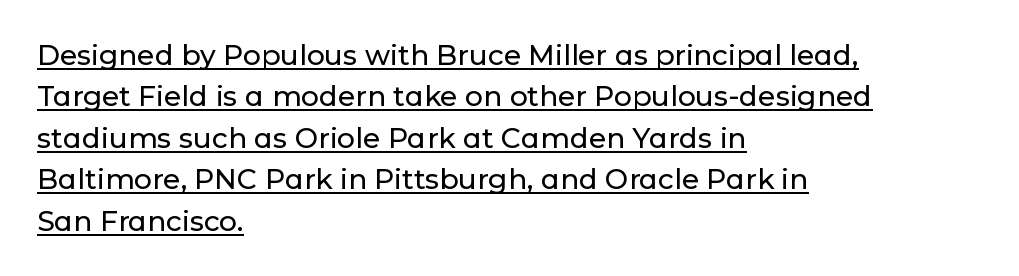
Q: Is the text italic (slanted)? A: No, it is upright.
Q: Is the typeface a serif or a sans-serif typeface? A: Sans-serif.
Q: Is the text underlined? A: Yes.
Q: How is the paragraph aligned? A: Left-aligned.
Q: Is the spacing between letters normal or unusually wide? A: Normal.
Q: Is the spacing between lines tight, normal or loose? A: Normal.
Q: Width (condensed, normal, or wide)? A: Normal.
Q: Stroke contrast? A: Low.
Q: x-height? A: Medium.
Q: Monospaced? A: No.
